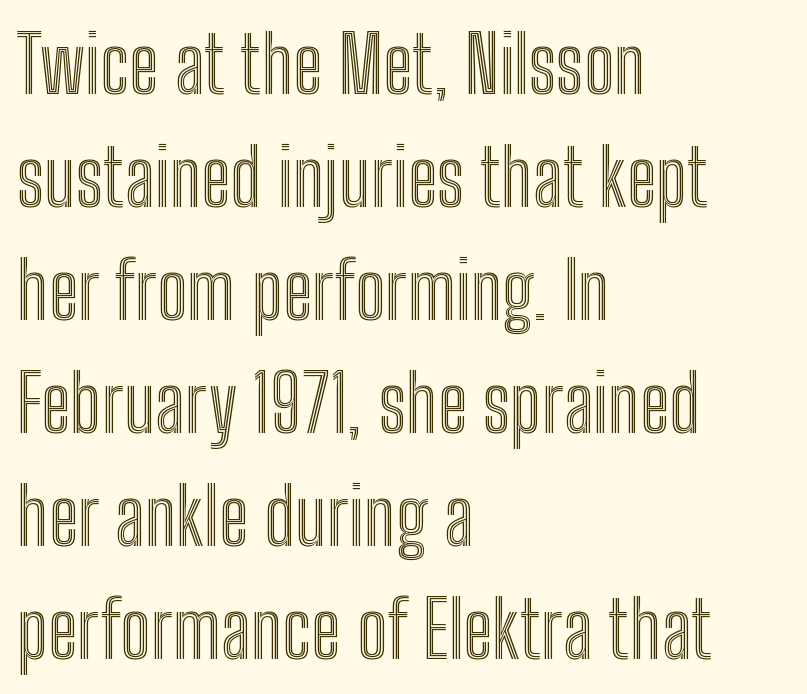
The image shows 78 px condensed type, upright; set left-aligned, normal line spacing (1.45x), normal letter spacing, not underlined; a medium x-height.
